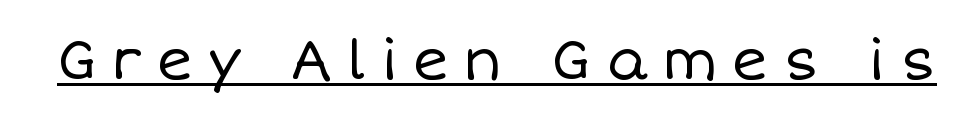
{"italic": "no", "bold": "no", "weight": "regular", "width": "normal", "stroke_contrast": "low", "x_height": "large", "monospaced": "no", "underline": "yes", "letter_spacing": "wide", "letter_spacing_em": 0.27, "glyph_px": 55}
